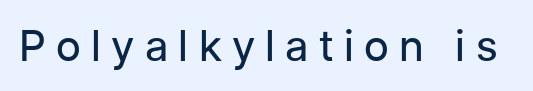
Look at the tracking — it's clearly loosened, letters drifting apart. This is not heavy type; no bold has been used. A bare baseline throughout the passage. Unlike a traditional serif, this face leaves its strokes unadorned. You could not count columns in this text — the font is proportionally spaced. Quick note: not italic, upright.
